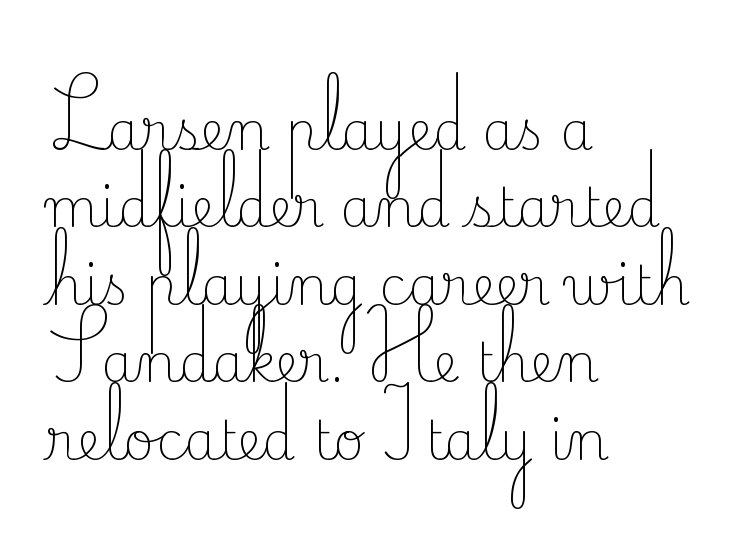
{"serif": "yes", "italic": "no", "bold": "no", "weight": "light", "width": "normal", "stroke_contrast": "low", "x_height": "small", "monospaced": "no", "underline": "no", "align": "left", "line_spacing": "normal", "line_spacing_ratio": 1.46, "letter_spacing": "normal", "letter_spacing_em": 0.0, "glyph_px": 53}
